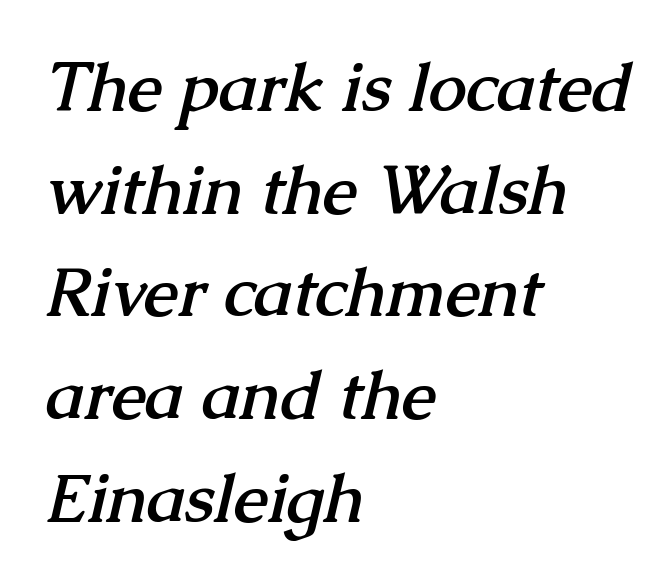
The image shows 68 px semibold serif type; set left-aligned, normal line spacing (1.51x), normal letter spacing, not underlined; medium stroke contrast and a medium x-height.
